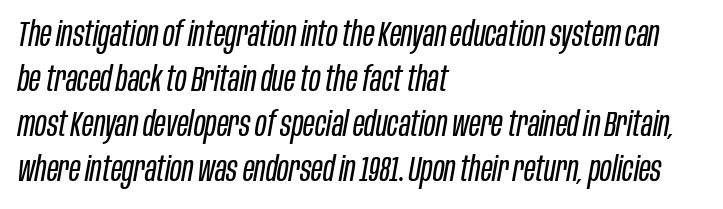
Q: Is the text bold? A: No.
Q: Is the text italic (slanted)? A: Yes, it leans right by about 10 degrees.
Q: Is the text underlined? A: No.
Q: How is the paragraph aligned? A: Left-aligned.
Q: Is the spacing between letters normal or unusually wide? A: Normal.
Q: Is the spacing between lines tight, normal or loose? A: Normal.
Q: Width (condensed, normal, or wide)? A: Condensed.
Q: Stroke contrast? A: Low.
Q: x-height? A: Large.
Q: Monospaced? A: No.
